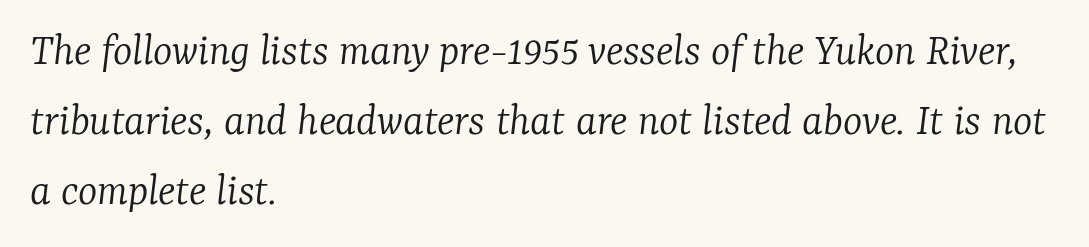
The compositor pushed each line to the left boundary. A typesetter would call this proportional, since set widths differ per character. The horizontal fit of the characters is conventional and even. Observe the serifs anchoring each vertical stroke in this sample. Vertical stems look standard width or narrower in stroke. The zone under the glyphs is completely vacant.
